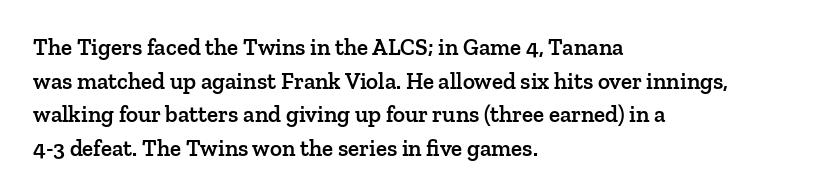
Q: Is the text bold? A: Semi-bold.
Q: Is the text italic (slanted)? A: No, it is upright.
Q: Is the text underlined? A: No.
Q: How is the paragraph aligned? A: Left-aligned.
Q: Is the spacing between letters normal or unusually wide? A: Normal.
Q: Is the spacing between lines tight, normal or loose? A: Normal.
